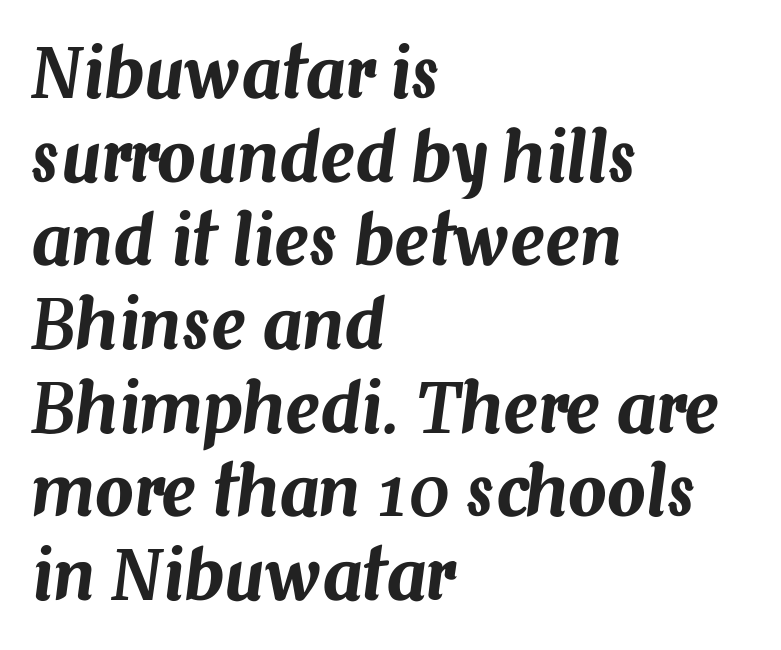
The image shows 68 px text type, italic (leaning right); set left-aligned, line spacing 1.23x, normal letter spacing, not underlined; medium stroke contrast and a medium x-height.
